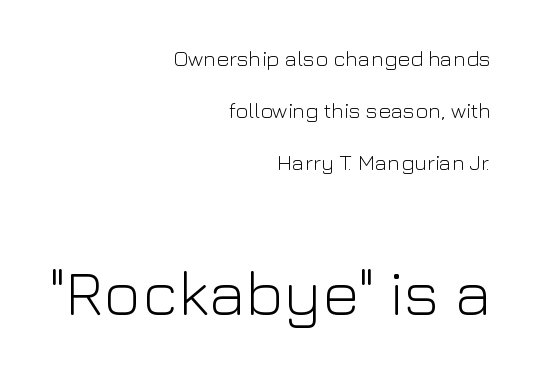
The paragraph shown leans on its right margin. Stems here are at most as thick as an everyday book face. A student would notice the bottom passage is typeset larger than what precedes it. This sample has the flowing, uneven cadence of proportional lettering.
